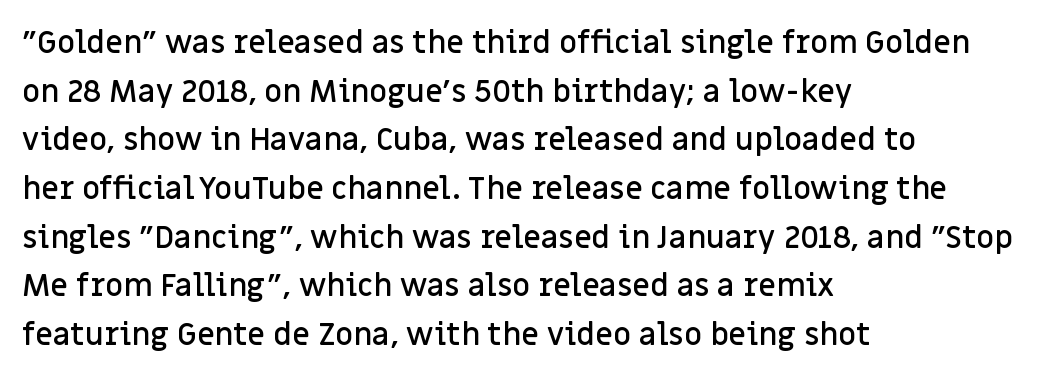
{"serif": "no", "italic": "no", "bold": "semi", "weight": "semibold", "width": "normal", "stroke_contrast": "low", "x_height": "large", "monospaced": "no", "underline": "no", "align": "left", "line_spacing": "normal", "line_spacing_ratio": 1.57, "letter_spacing": "normal", "letter_spacing_em": 0.0, "glyph_px": 31}
